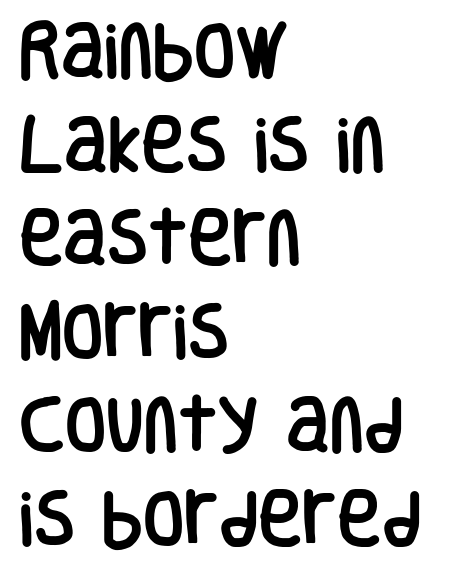
In terms of letterform style, serifs are entirely absent. Does extra space separate the letters? No, they use regular spacing. Is there any slant? The stems are plumb. Decoration check: the copy has no underline. Layout note: lines flush left.
